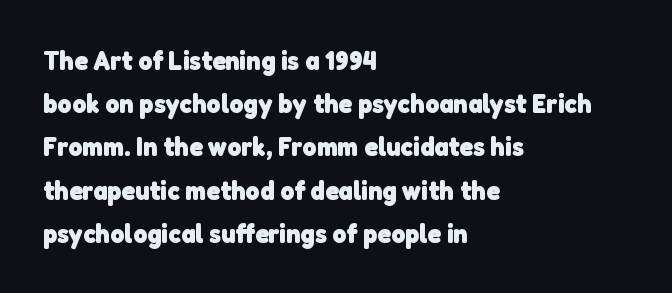
{"bold": "yes", "underline": "no", "align": "left", "line_spacing": "normal", "line_spacing_ratio": 1.6, "letter_spacing": "normal", "letter_spacing_em": 0.0, "glyph_px": 27}
